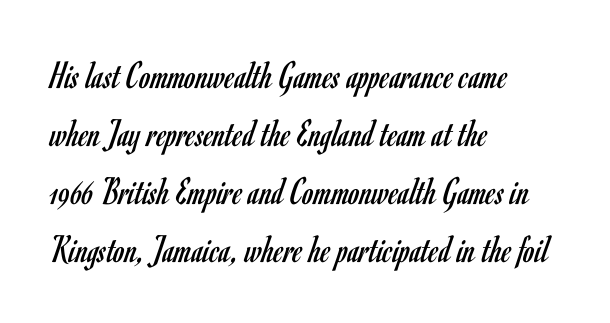
Q: Is the text bold? A: No.
Q: Is the text italic (slanted)? A: Yes.
Q: Is the typeface a serif or a sans-serif typeface? A: Sans-serif.
Q: Is the text underlined? A: No.
Q: How is the paragraph aligned? A: Left-aligned.
Q: Is the spacing between letters normal or unusually wide? A: Normal.
Q: Is the spacing between lines tight, normal or loose? A: Normal.
Q: Width (condensed, normal, or wide)? A: Condensed.
Q: Stroke contrast? A: Low.
Q: x-height? A: Small.
Q: Monospaced? A: No.
